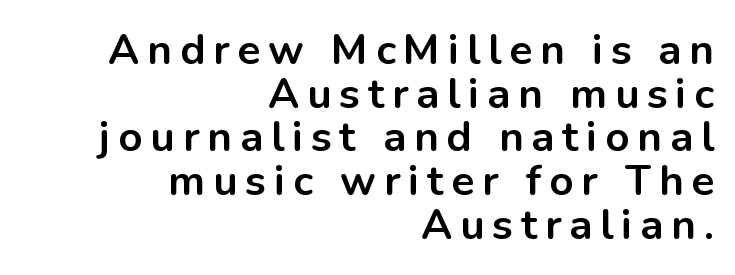
The text was rendered using a sans face with plain stroke endings. Bold? Absolutely — the strokes are thick and heavy. These lines are rendered in a variable-pitch font. The gap between lines stays unmarked.
